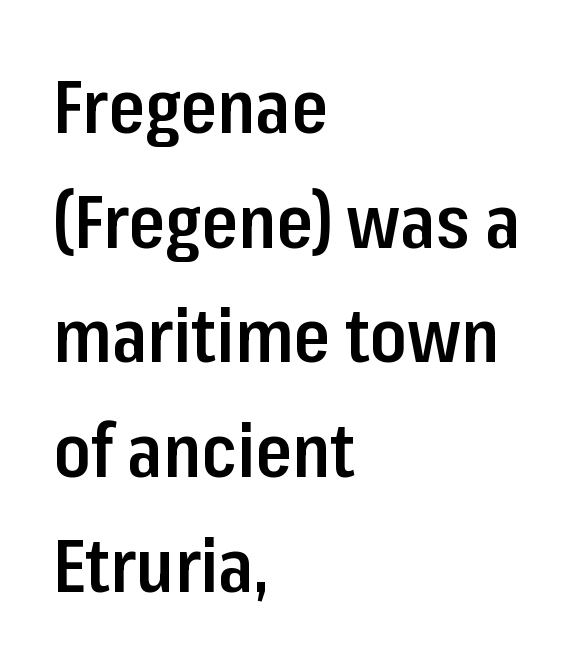
Glyph-to-glyph distance matches everyday printed text. The glyphs have the mass of a demibold cut, below bold. Whoever set this chose a conventional vertical rhythm. Check the space under the baseline: it is left empty. The compositor pushed each line to the left boundary. The glyphs in this specimen are sans serif.
